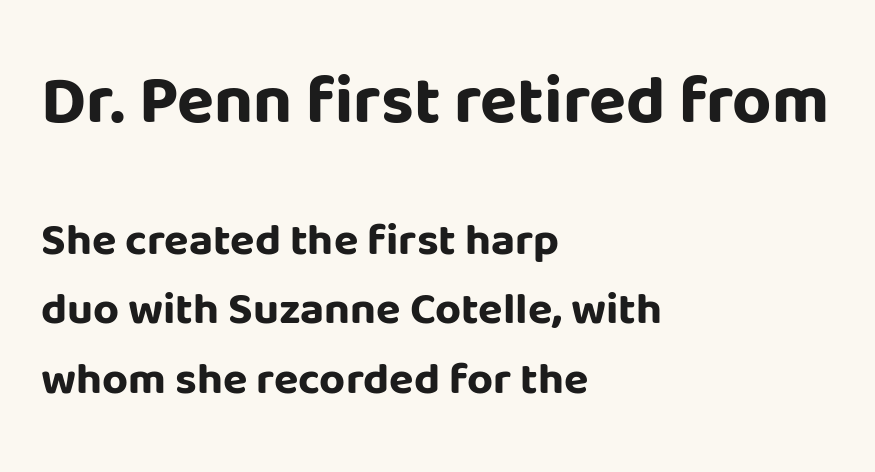
Character widths vary here, with narrow letters taking less room than wide ones. Whoever set this made the first block the dominant, larger element. The strip under each line holds only bare page. Pretty heavy lettering here — definitely bold. Each word holds together tightly as a unit, with standard inter-letter gaps.
